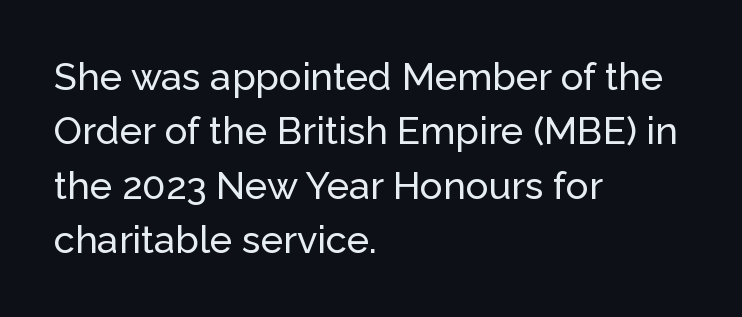
The image shows 38 px sans-serif type, upright; set left-aligned, normal line spacing (1.43x), normal letter spacing, not underlined; low stroke contrast and a medium x-height.
